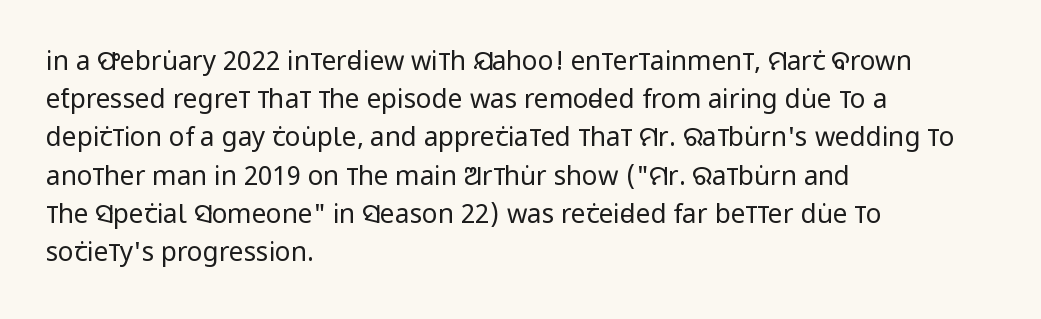
{"italic": "no", "bold": "no", "underline": "no", "align": "left", "line_spacing": "normal", "line_spacing_ratio": 1.47, "letter_spacing": "normal", "letter_spacing_em": 0.0, "glyph_px": 26}
